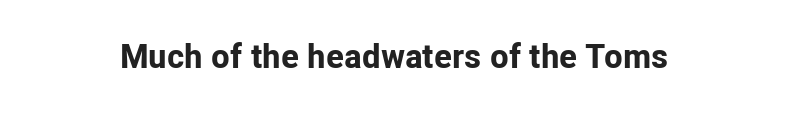
The letters advance in unequal steps, a hallmark of proportional type. The font's upright variant was chosen for this text. Every letter is thick-stroked: bold, no question. Decoration check: the copy has no underline.
